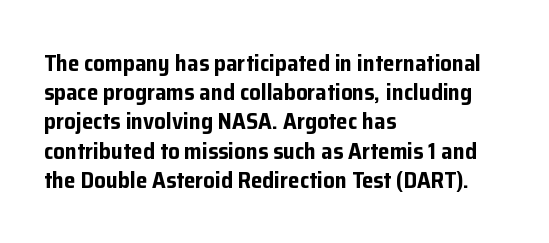
{"italic": "no", "bold": "yes", "underline": "no", "align": "left", "line_spacing": "normal", "line_spacing_ratio": 1.27, "letter_spacing": "normal", "letter_spacing_em": 0.0, "glyph_px": 23}
